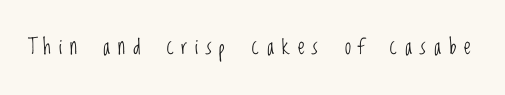
The rendering inserts visible extra space after every character. Stroke thickness stays within the range of a standard reading face or lighter. Plain, unruled lines of type. Quick note: not italic, upright.
